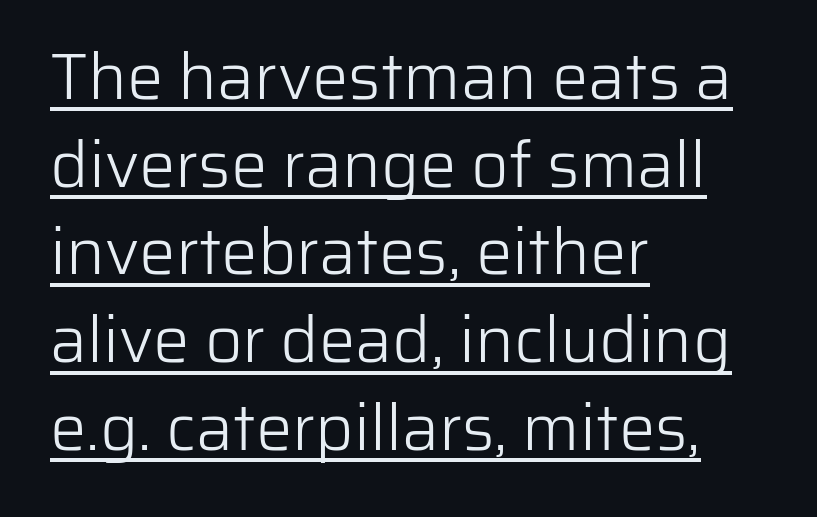
When letters stand straight like this, we call the style roman or upright. Is this a heavy cut? Hardly; it is regular or lighter. Varying glyph widths throughout — classic text-font behaviour. This rendering leaves character spacing at its baseline value. The face used here appears with an underline applied. Look at the bottom of the vertical strokes: they stop flat, with no serifs.
